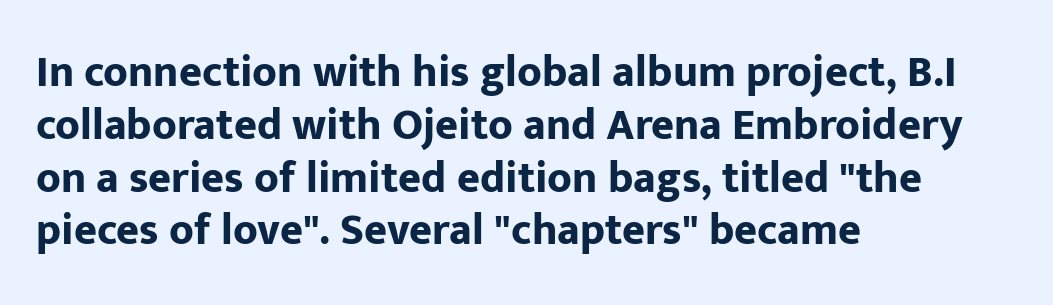
Q: Is the text bold? A: Yes.
Q: Is the text italic (slanted)? A: No, it is upright.
Q: Is the typeface a serif or a sans-serif typeface? A: Sans-serif.
Q: Is the text underlined? A: No.
Q: How is the paragraph aligned? A: Left-aligned.
Q: Is the spacing between letters normal or unusually wide? A: Normal.
Q: Width (condensed, normal, or wide)? A: Normal.
Q: Stroke contrast? A: Low.
Q: x-height? A: Medium.
Q: Monospaced? A: No.
